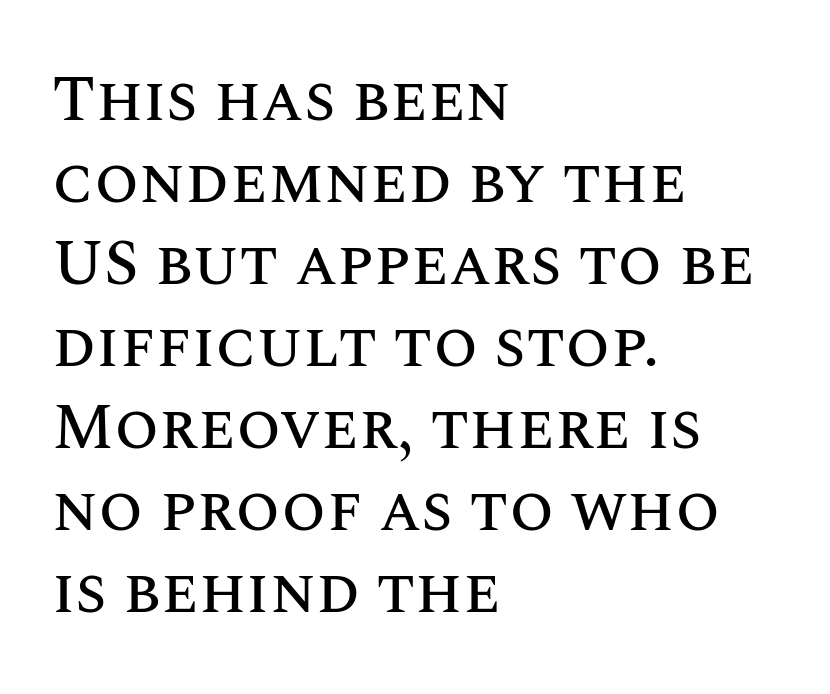
Q: Is the text italic (slanted)? A: No, it is upright.
Q: Is the text underlined? A: No.
Q: How is the paragraph aligned? A: Left-aligned.
Q: Is the spacing between letters normal or unusually wide? A: Normal.
Q: Is the spacing between lines tight, normal or loose? A: Normal.
Q: Width (condensed, normal, or wide)? A: Normal.
Q: Stroke contrast? A: Medium.
Q: x-height? A: Large.
Q: Monospaced? A: No.
